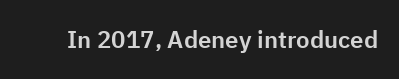
The image shows 24 px text type, upright; set normal letter spacing, not underlined.
